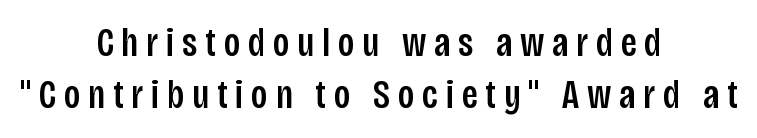
Q: Is the text italic (slanted)? A: No, it is upright.
Q: Is the typeface a serif or a sans-serif typeface? A: Sans-serif.
Q: Is the text underlined? A: No.
Q: How is the paragraph aligned? A: Centered.
Q: Is the spacing between lines tight, normal or loose? A: Normal.
Q: Width (condensed, normal, or wide)? A: Condensed.
Q: Stroke contrast? A: Low.
Q: x-height? A: Large.
Q: Monospaced? A: No.
